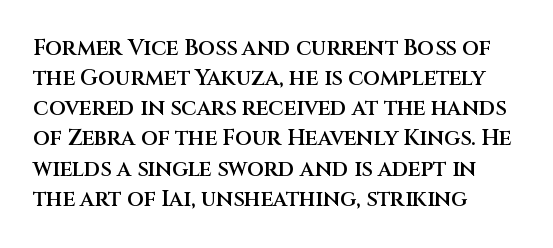
Q: Is the text bold? A: Semi-bold.
Q: Is the text italic (slanted)? A: No, it is upright.
Q: Is the text underlined? A: No.
Q: How is the paragraph aligned? A: Left-aligned.
Q: Is the spacing between letters normal or unusually wide? A: Normal.
Q: Is the spacing between lines tight, normal or loose? A: Normal.
